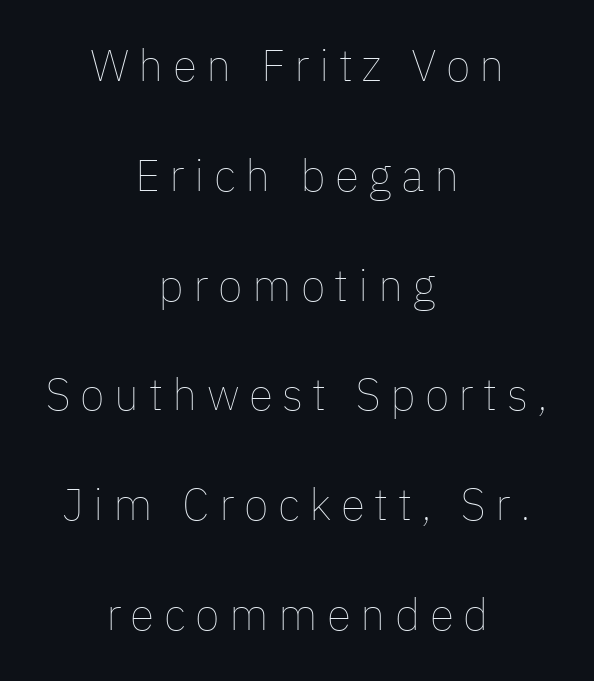
The image shows 45 px thin type, upright; set centered, loose line spacing (2.44x), unusually wide letter spacing (+0.21 em), not underlined; low stroke contrast and a medium x-height.
